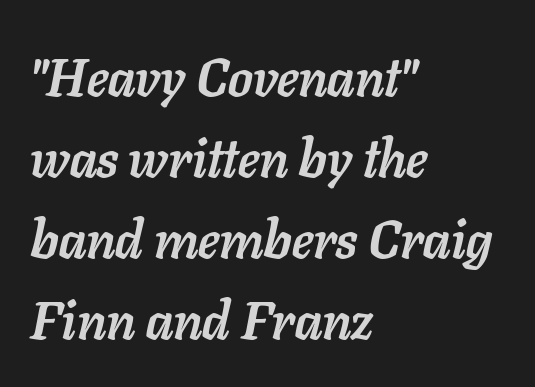
The image shows 53 px semibold type, italic (leaning right); set left-aligned, normal line spacing (1.53x), normal letter spacing, not underlined; low stroke contrast and a medium x-height.
